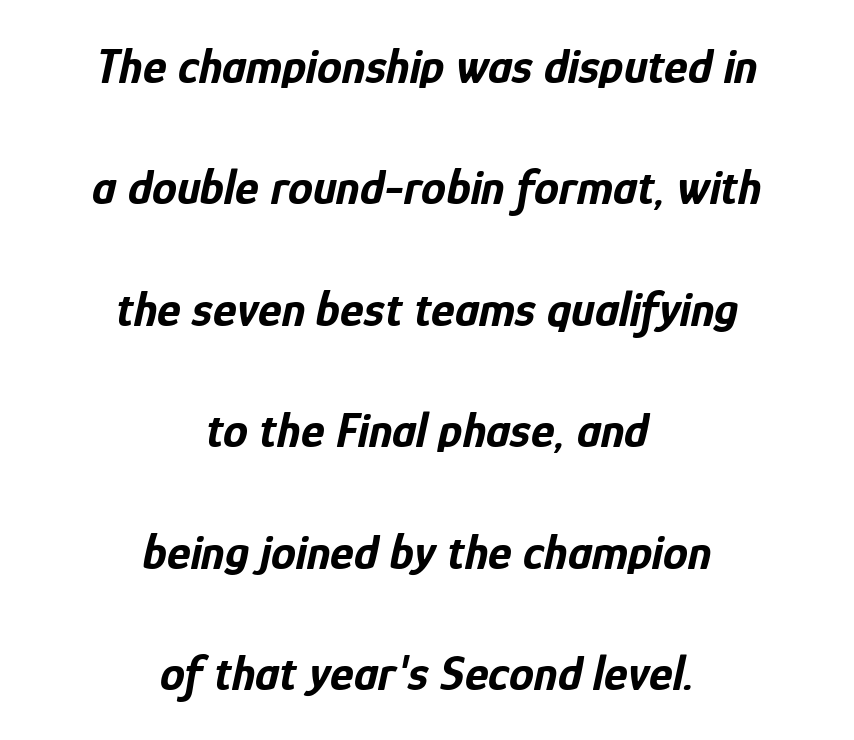
The image shows 50 px bold, condensed type, italic (leaning right); set centered, loose line spacing (2.43x), normal letter spacing, not underlined; low stroke contrast and a medium x-height.
